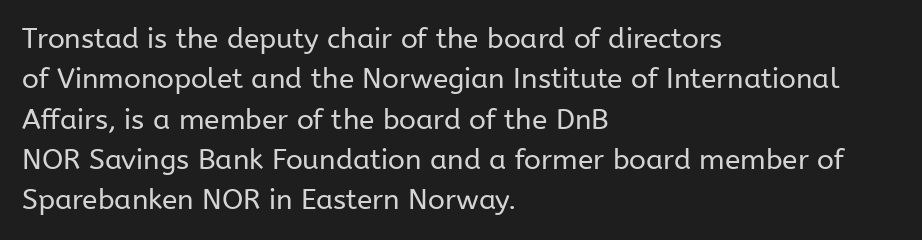
This sample is left-justified, so line endings fall wherever the words run out. Tracking value appears to be zero — textbook default spacing. Serifs: no, the terminals of the letterforms are clean. A light-to-regular cut is what we see here. The letters advance in unequal steps, a hallmark of proportional type.
